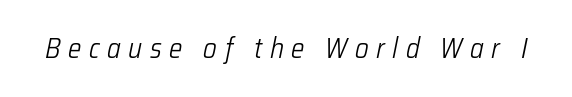
A typesetter would call this heavily tracked-out type. This reads as an unemphasized weight, regular at the heaviest. Spacing verdict: proportional, widths tailored to each character. The string is rendered with underlining switched off. Slant detected: the letters are inclined.
